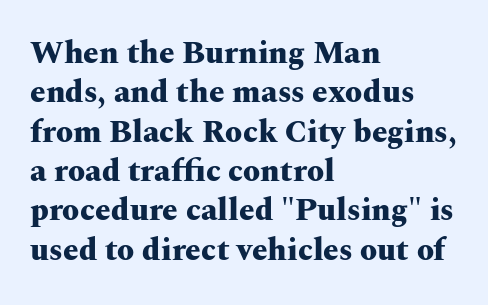
Do the characters align in a grid? No, the font is proportional. Do the letters lean? They stand straight. Does the leading feel generous? No, just average. The passage shown is not underscored anywhere. Every letter is thick-stroked: bold, no question.
